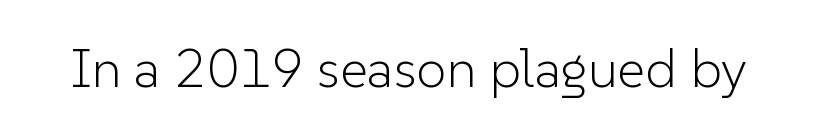
The image shows 54 px light sans-serif type, upright; set normal letter spacing, not underlined; low stroke contrast and a medium x-height.
